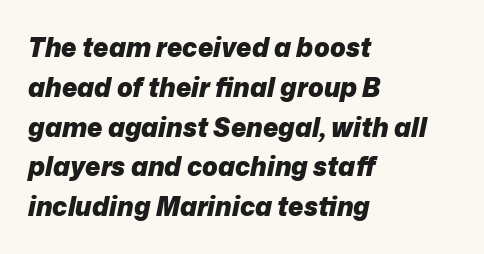
Line starts are locked; line ends wander. Does the weight exceed regular? Yes, all the way to bold. Interline gaps are of average width in this sample. This sample uses an oblique cut, with every glyph tilted off the vertical. Short note: letters normally spaced. Plain, unruled lines of type.
